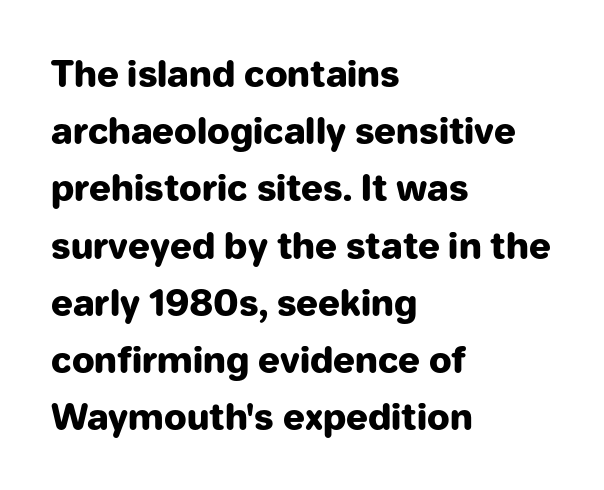
Only glyphs here, with clear space below each row. Here the designer chose a conventional face with non-uniform glyph widths. No italicization has been applied; the sample stays upright. Compared with typical body copy, the letter spacing here is the same. The typeface chosen for these lines omits serifs. Bold? Absolutely — the strokes are thick and heavy.
